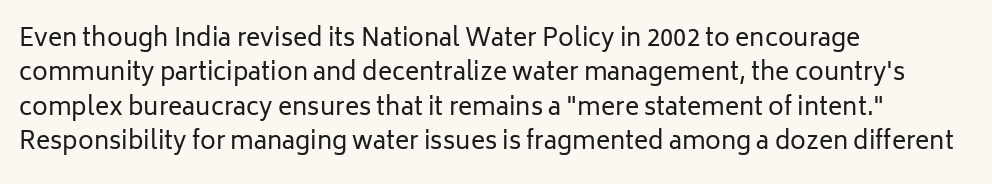
The image shows 24 px text type, upright; set left-aligned, normal line spacing (1.43x), normal letter spacing, not underlined.
